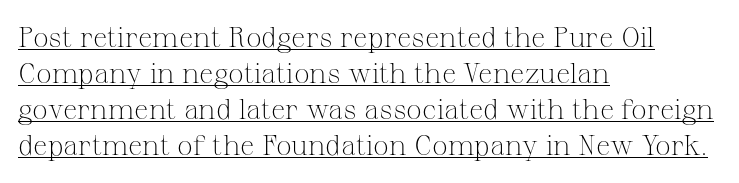
It's the straight-up-and-down kind of type. The words here are underlined. Letterform terminals end in serifs throughout the passage. This block has exactly the height ordinary leading produces.
